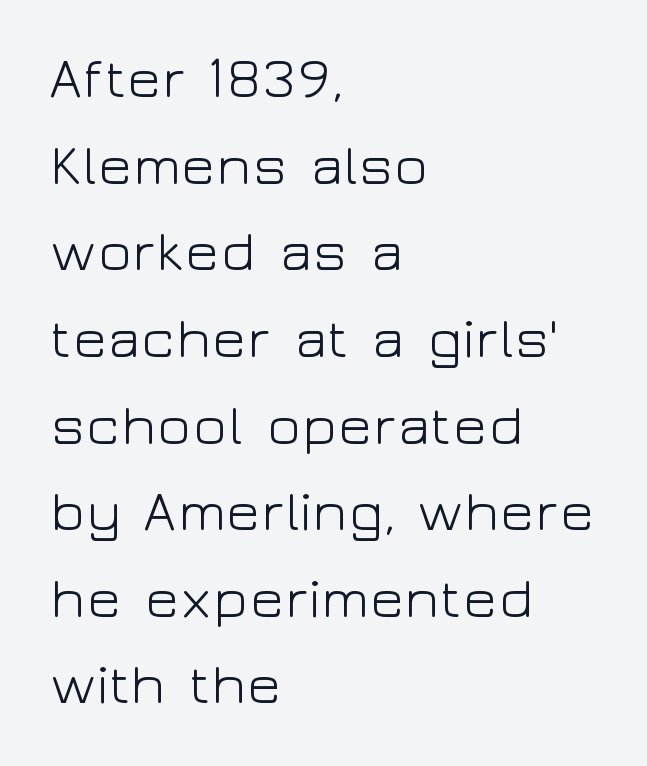
{"serif": "no", "italic": "no", "bold": "no", "weight": "light", "width": "wide", "stroke_contrast": "low", "x_height": "medium", "monospaced": "no", "underline": "no", "align": "left", "line_spacing": "normal", "line_spacing_ratio": 1.52, "letter_spacing": "normal", "letter_spacing_em": 0.0, "glyph_px": 57}
